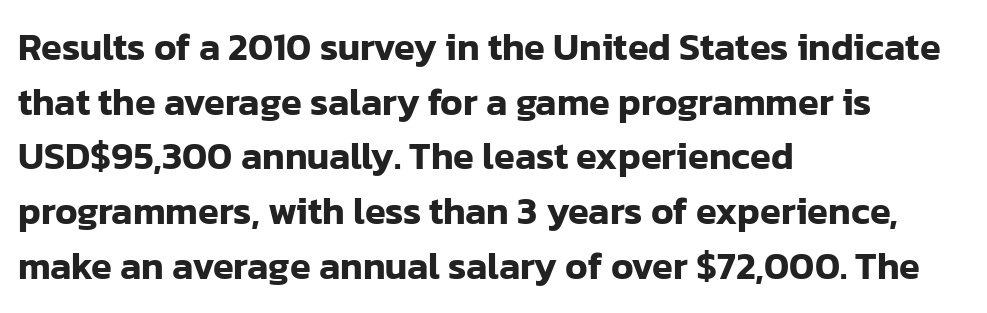
The image shows 38 px sans-serif type, upright; set left-aligned, normal line spacing (1.44x), normal letter spacing, not underlined; low stroke contrast and a medium x-height.
